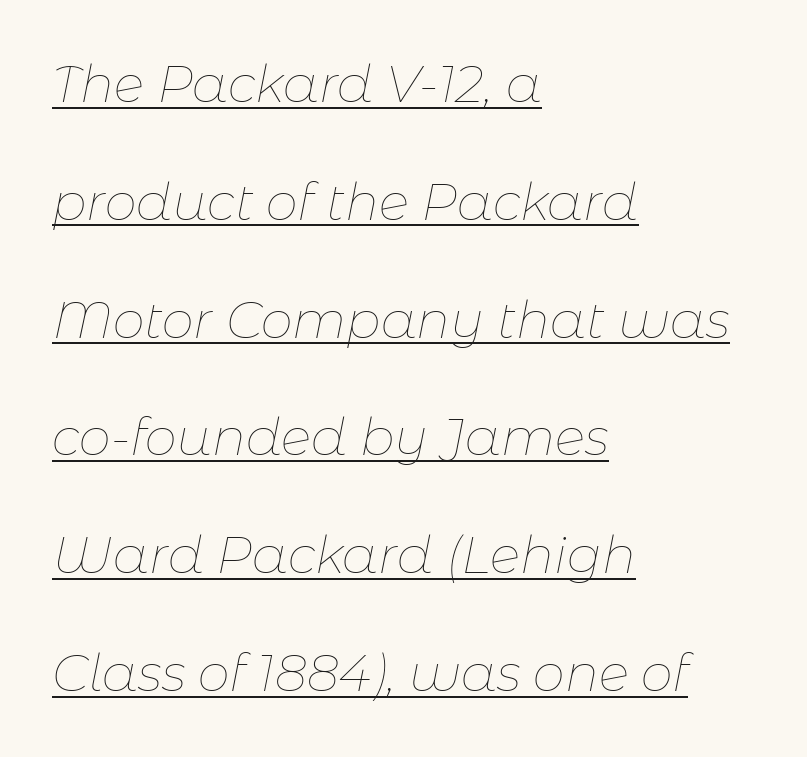
{"italic": "yes", "lean": "right", "slant_degrees": 11, "bold": "no", "weight": "thin", "width": "normal", "stroke_contrast": "low", "x_height": "medium", "monospaced": "no", "underline": "yes", "align": "left", "line_spacing": "loose", "line_spacing_ratio": 2.31, "letter_spacing": "normal", "letter_spacing_em": 0.0, "glyph_px": 51}
